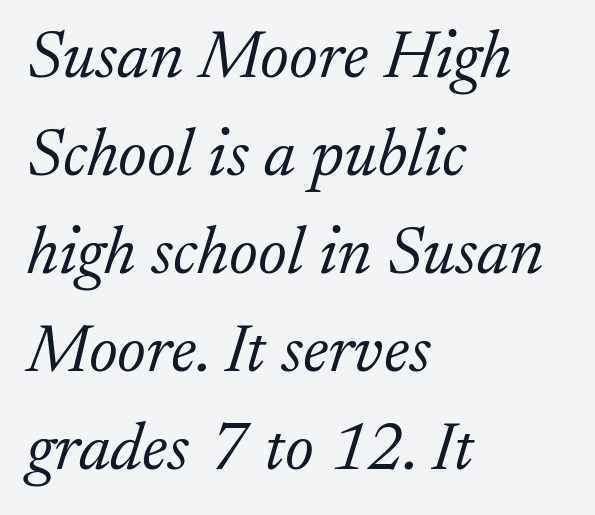
{"serif": "yes", "italic": "yes", "lean": "right", "slant_degrees": 17, "bold": "no", "weight": "light", "width": "normal", "stroke_contrast": "low", "x_height": "small", "monospaced": "no", "underline": "no", "align": "left", "line_spacing": "normal", "line_spacing_ratio": 1.44, "letter_spacing": "normal", "letter_spacing_em": 0.0, "glyph_px": 68}
